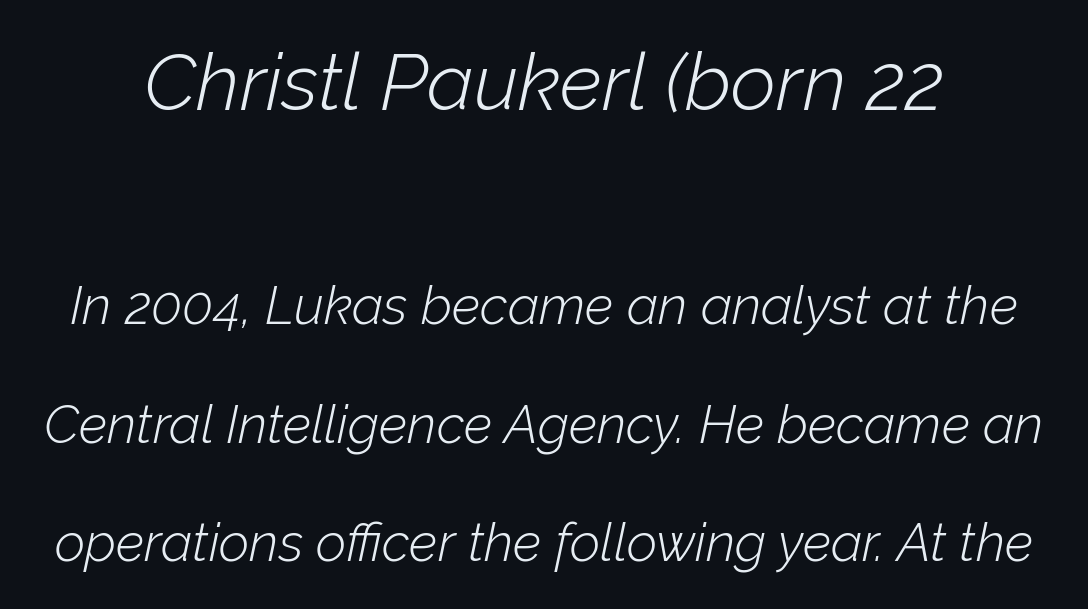
Notice the wide empty band between every row — that's loose leading. Here the glyphs are tracked normally, forming tight word shapes. The characters are drawn with everyday or finer stroke widths. The composition opens big and finishes small. Italic? Definitely — the glyphs are oblique. These lines are rendered in a variable-pitch font.
